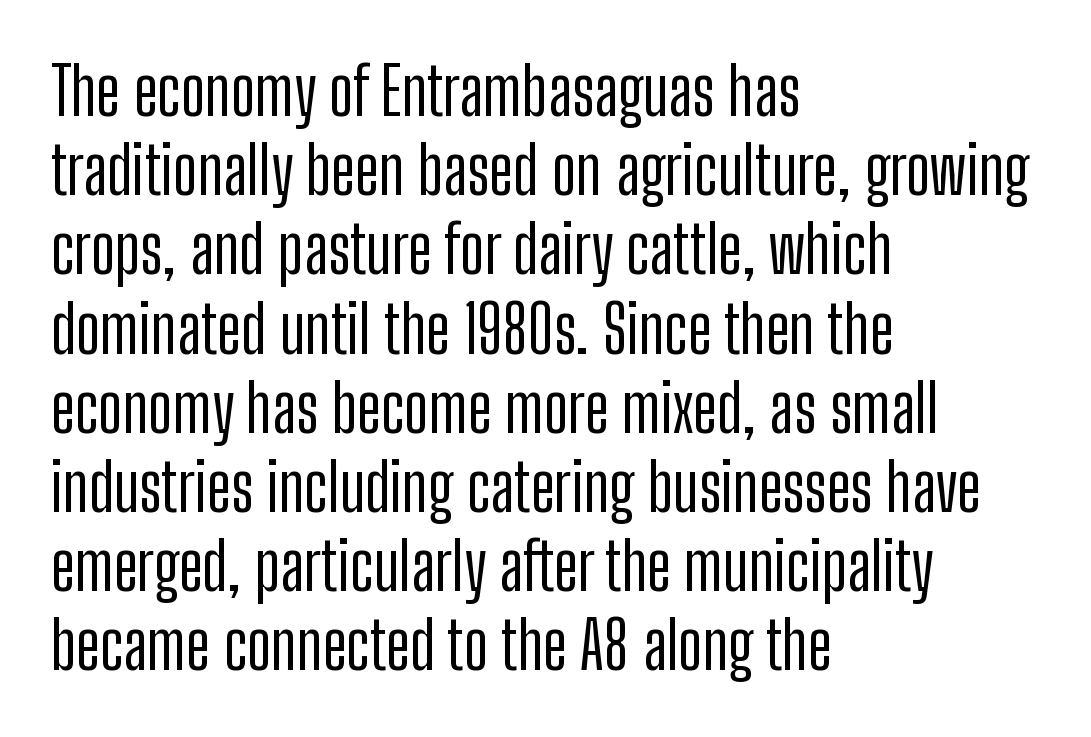
The image shows 66 px condensed sans-serif type, upright; set left-aligned, line spacing 1.2x, normal letter spacing, not underlined; low stroke contrast and a medium x-height.
